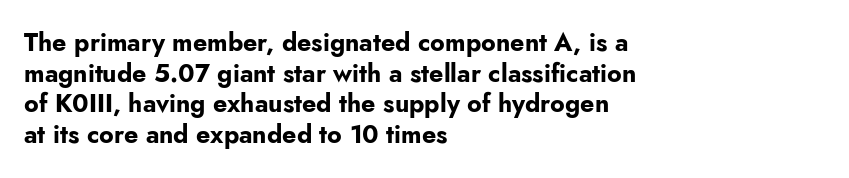
The image shows 25 px bold type, upright; set left-aligned, line spacing 1.23x, normal letter spacing, not underlined.
